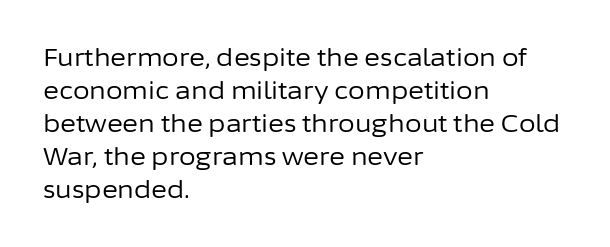
These lines stack with their left ends in a neat column. Letters rest on an invisible, unmarked baseline. The lines sit at an ordinary, default distance from one another. The type sits square on the baseline with zero lean. No letter is thick-stroked: the sample isn't bold. Default kerning and tracking; the words read as compact shapes.
